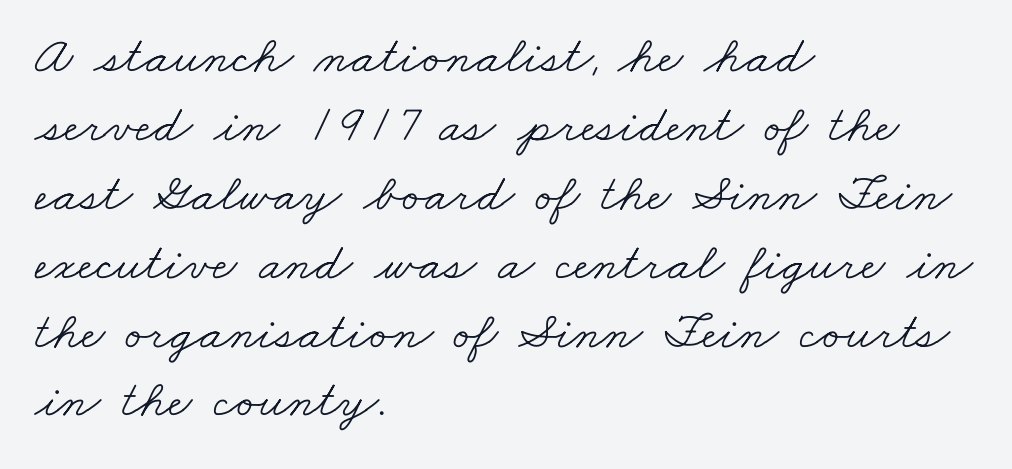
Q: Is the text bold? A: No.
Q: Is the typeface a serif or a sans-serif typeface? A: Serif.
Q: Is the text underlined? A: No.
Q: How is the paragraph aligned? A: Left-aligned.
Q: Is the spacing between letters normal or unusually wide? A: Normal.
Q: Is the spacing between lines tight, normal or loose? A: Normal.
Q: Width (condensed, normal, or wide)? A: Wide.
Q: Stroke contrast? A: Low.
Q: x-height? A: Small.
Q: Monospaced? A: No.
